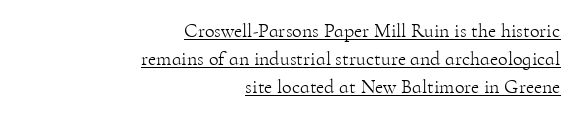
The image shows 20 px text type, upright; set right-aligned, normal line spacing (1.4x), normal letter spacing, underlined.
